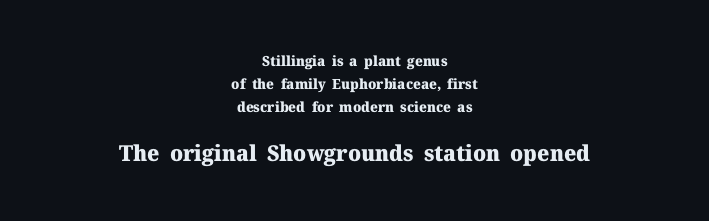
{"italic": "no", "bold": "yes", "underline": "no", "align": "center", "line_spacing": "normal", "line_spacing_ratio": 1.66, "letter_spacing": "normal", "letter_spacing_em": 0.0, "larger_block": "second", "size_ratio": 1.57, "glyph_px": 22}
